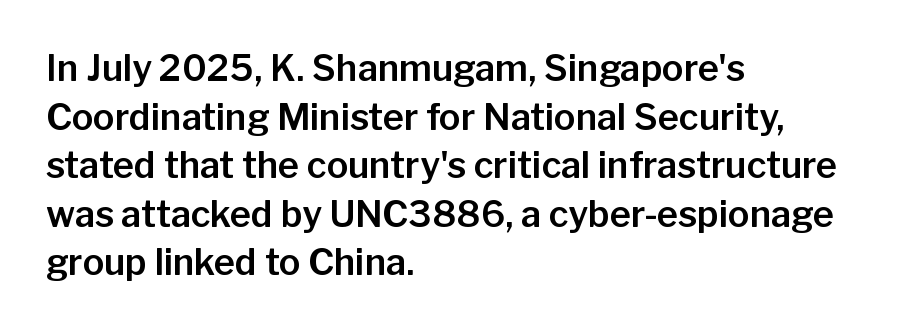
The image shows 36 px sans-serif type, upright; set left-aligned, normal line spacing (1.35x), normal letter spacing, not underlined; low stroke contrast and a medium x-height.
